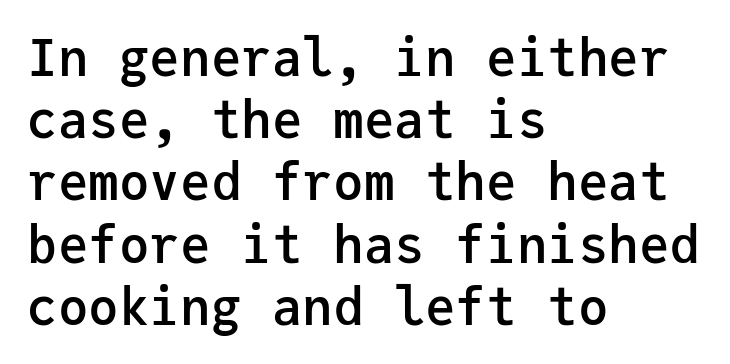
In terms of letterspacing, this is plain default setting. Is the type bold? Partly — it's a semibold, heavier than regular but not fully bold. This rendering employs a face without finishing strokes, i.e., a sans-serif. These lines were composed using upright roman letters.
